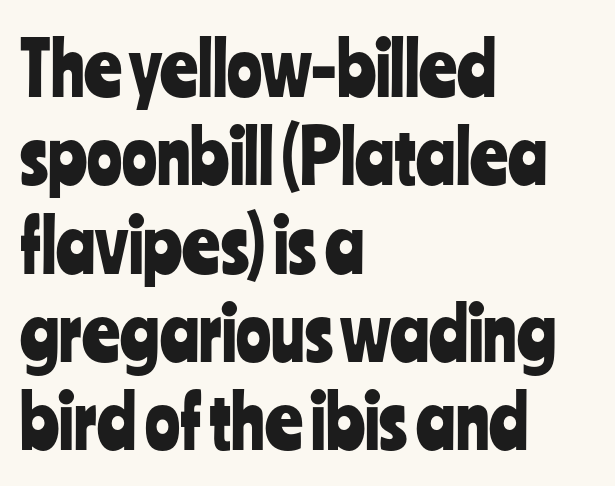
Q: Is the text italic (slanted)? A: No, it is upright.
Q: Is the typeface a serif or a sans-serif typeface? A: Sans-serif.
Q: Is the text underlined? A: No.
Q: How is the paragraph aligned? A: Left-aligned.
Q: Is the spacing between letters normal or unusually wide? A: Normal.
Q: Width (condensed, normal, or wide)? A: Condensed.
Q: Stroke contrast? A: Low.
Q: x-height? A: Medium.
Q: Monospaced? A: No.
